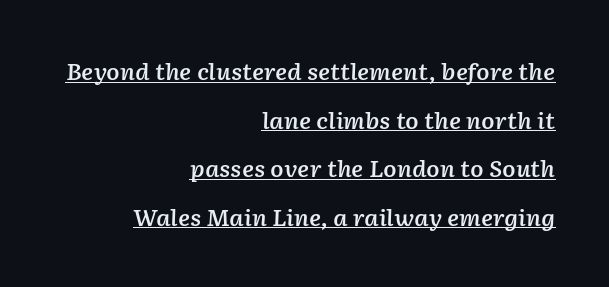
The letterforms sit shoulder to shoulder at normal distance. A student would call this right alignment; a typographer would say flush right, rag left. Stroke thickness is moderately raised; the sample reads as semibold. Emphasis is given by a line drawn under the lettering. The glyphs look as if they've been sheared to an angle. The line-height multiplier appears high, well above default.
